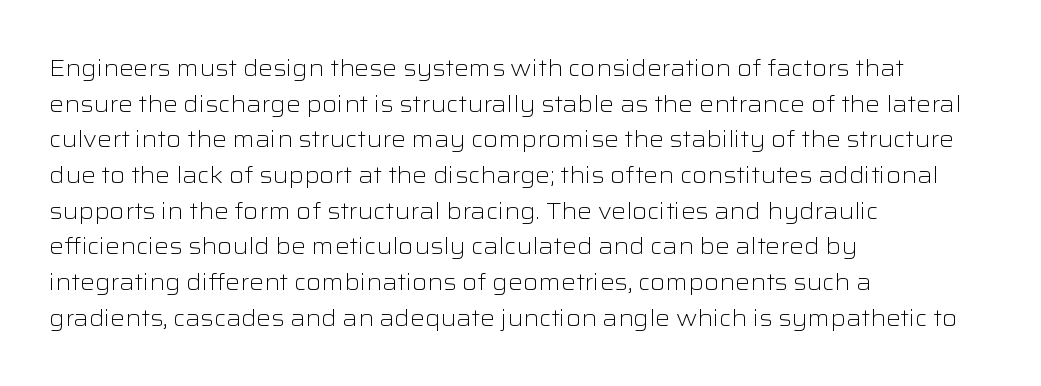
The image shows 23 px text type, upright; set left-aligned, normal line spacing (1.55x), normal letter spacing, not underlined.
